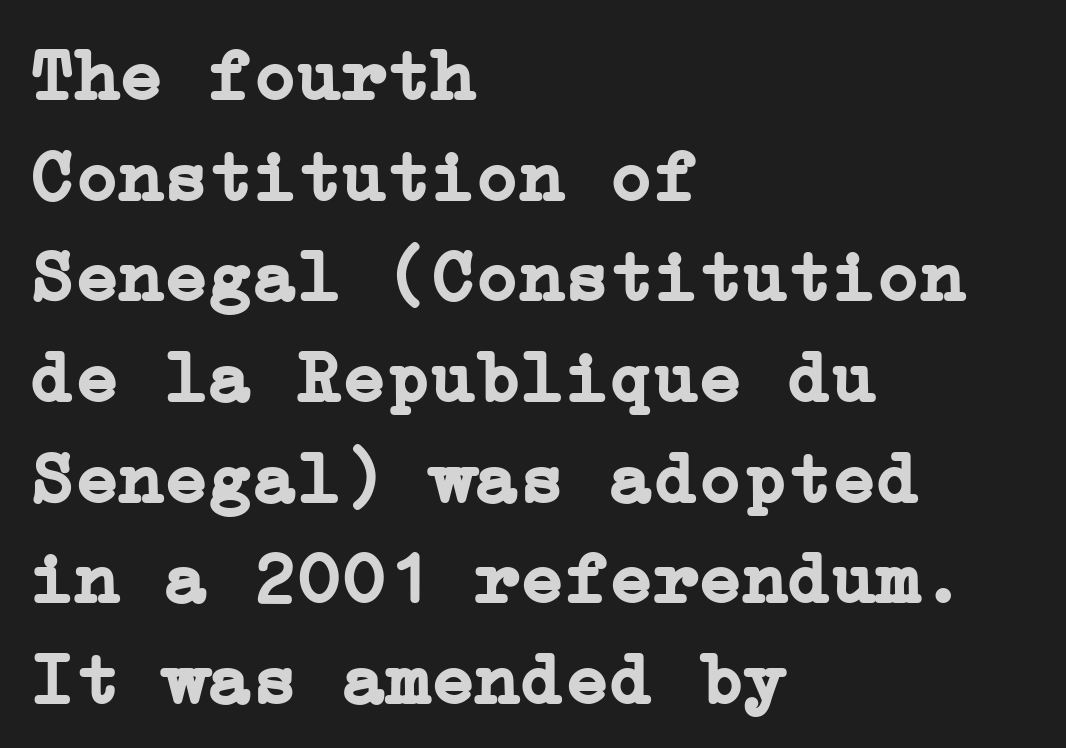
{"serif": "yes", "italic": "no", "bold": "yes", "weight": "semibold", "width": "normal", "stroke_contrast": "low", "x_height": "medium", "underline": "no", "align": "left", "line_spacing": "normal", "line_spacing_ratio": 1.36, "letter_spacing": "normal", "letter_spacing_em": 0.0, "glyph_px": 74}
